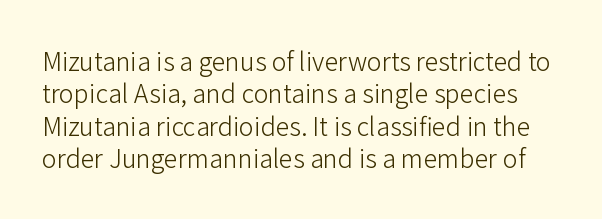
The image shows 25 px text type, upright; set normal line spacing (1.3x), normal letter spacing, not underlined.
